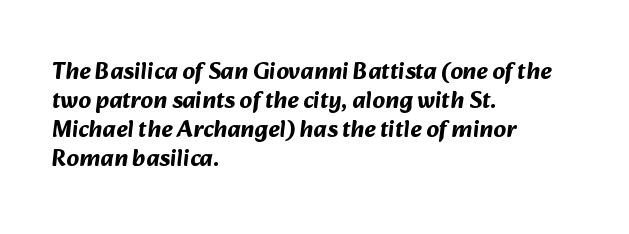
Q: Is the text bold? A: Yes.
Q: Is the text underlined? A: No.
Q: How is the paragraph aligned? A: Left-aligned.
Q: Is the spacing between letters normal or unusually wide? A: Normal.
